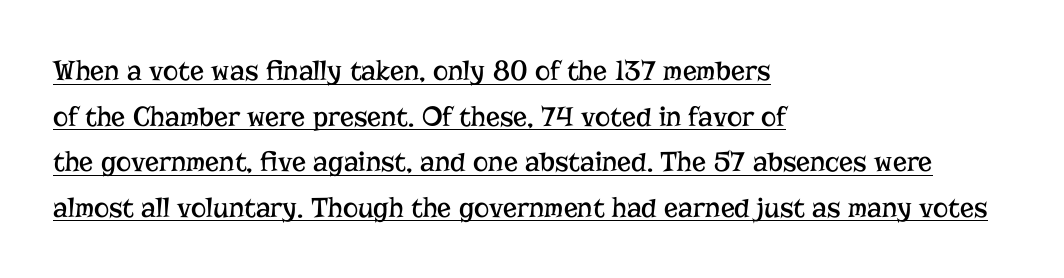
The image shows 29 px regular-weight serif type, upright; set left-aligned, normal line spacing (1.57x), normal letter spacing, underlined; low stroke contrast and a medium x-height.
